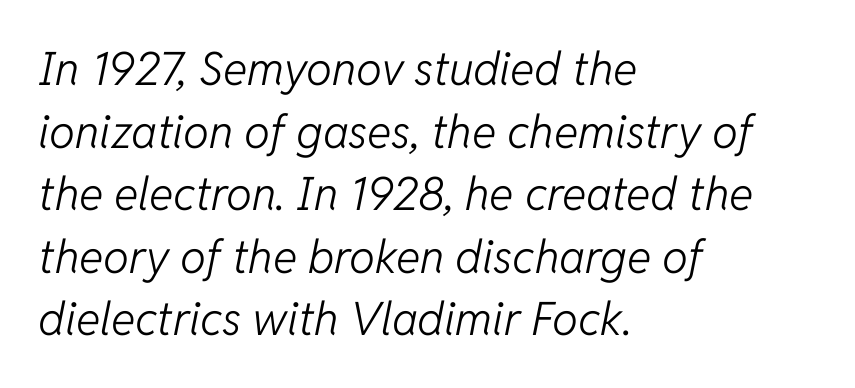
Q: Is the text bold? A: No.
Q: Is the text italic (slanted)? A: Yes, it leans right by about 11 degrees.
Q: Is the text underlined? A: No.
Q: How is the paragraph aligned? A: Left-aligned.
Q: Is the spacing between letters normal or unusually wide? A: Normal.
Q: Is the spacing between lines tight, normal or loose? A: Normal.
Q: Width (condensed, normal, or wide)? A: Normal.
Q: Stroke contrast? A: Low.
Q: x-height? A: Medium.
Q: Monospaced? A: No.
